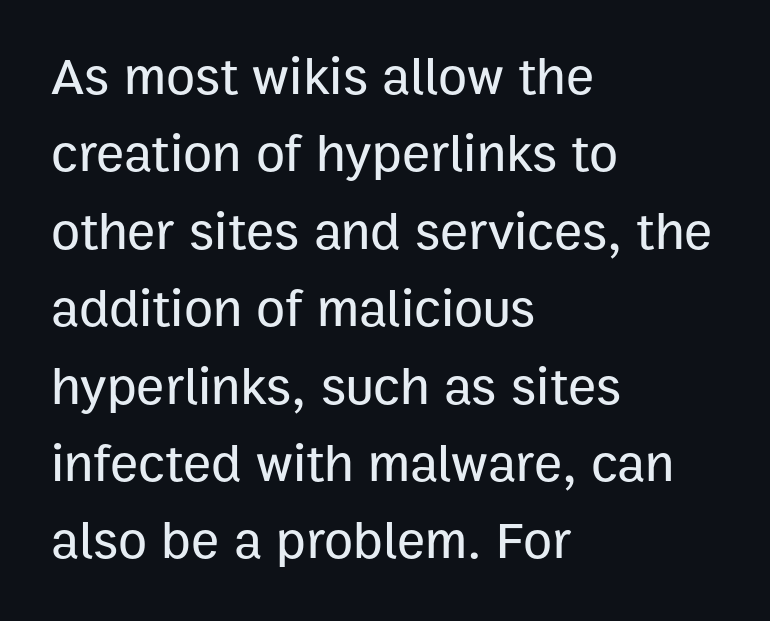
Is the block centered? No — it sits flush against the left margin. Leading: standard. Underline: absent. The letters stand upright; this is a roman face.
